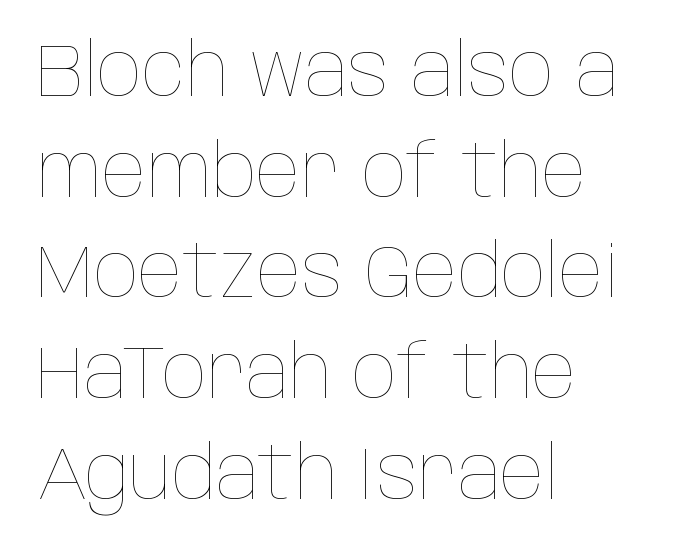
{"italic": "no", "bold": "no", "weight": "thin", "width": "condensed", "stroke_contrast": "low", "x_height": "large", "monospaced": "no", "underline": "no", "align": "left", "line_spacing": "normal", "line_spacing_ratio": 1.38, "letter_spacing": "normal", "letter_spacing_em": 0.0, "glyph_px": 73}
